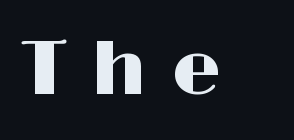
The image shows 77 px wide sans-serif type, upright; set unusually wide letter spacing (+0.31 em), not underlined; high stroke contrast and a medium x-height.
